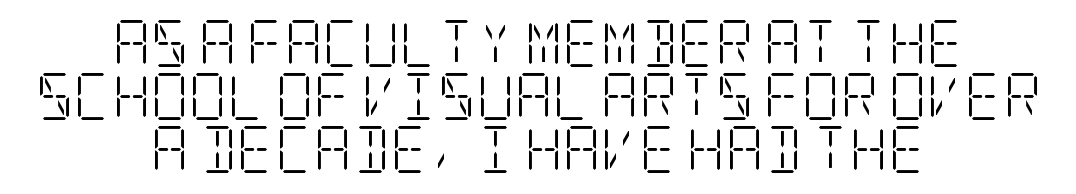
Q: Is the text bold? A: No.
Q: Is the text italic (slanted)? A: No, it is upright.
Q: Is the typeface a serif or a sans-serif typeface? A: Serif.
Q: Is the text underlined? A: No.
Q: How is the paragraph aligned? A: Centered.
Q: Is the spacing between letters normal or unusually wide? A: Normal.
Q: Is the spacing between lines tight, normal or loose? A: Tight.
Q: Width (condensed, normal, or wide)? A: Condensed.
Q: Stroke contrast? A: Low.
Q: x-height? A: Large.
